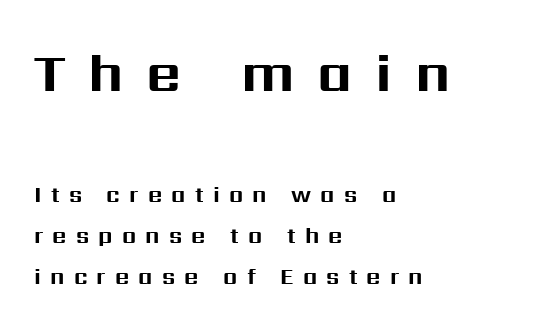
You could not count columns in this text — the font is proportionally spaced. This sample is left-justified, so line endings fall wherever the words run out. Loose tracking; the words dissolve into strings of separated letters. The face used here has the dense, thick strokes of a bold. This rendering features lettering with no underline.
